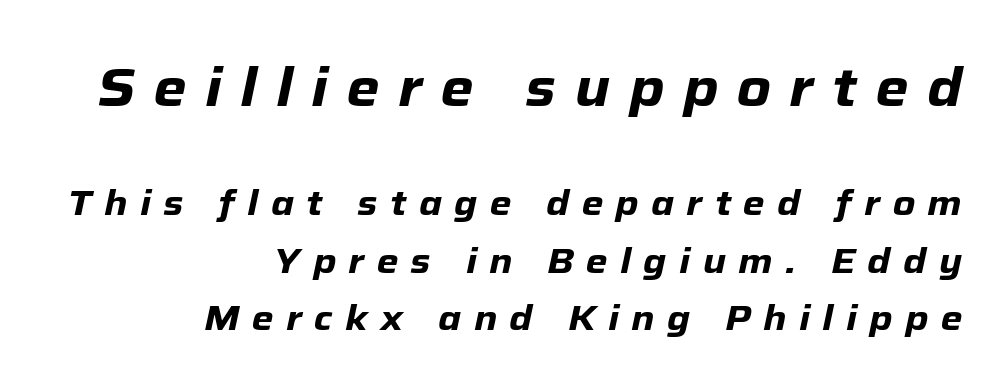
The area under the type is left untouched. The passage shown begins with its larger block and ends with its smaller one. Normally led — the rows are evenly, conventionally spaced. The ragged edge is on the left, which tells us the setting is flush right. A dark, heavy texture on the line: the type is bold. Observe the lean: these are italic letterforms.
